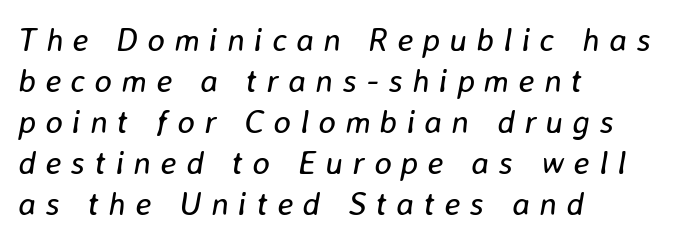
Which margin do the lines hug? The left one — the right edge is uneven. Substantial extra tracking has been applied to these lines. Do the characters align in a grid? No, the font is proportional. Rule under the text: the space is simply empty. Rendered with sloped, italic letterforms.
